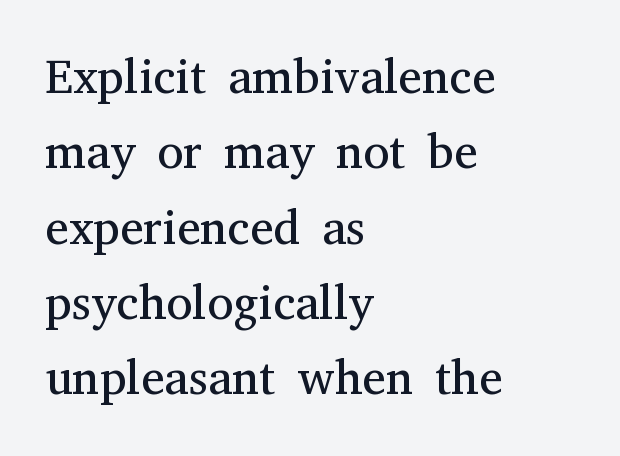
{"serif": "yes", "italic": "no", "bold": "no", "weight": "regular", "width": "normal", "stroke_contrast": "medium", "x_height": "medium", "monospaced": "no", "underline": "no", "align": "left", "line_spacing": "normal", "line_spacing_ratio": 1.57, "letter_spacing": "normal", "letter_spacing_em": 0.0, "glyph_px": 48}
